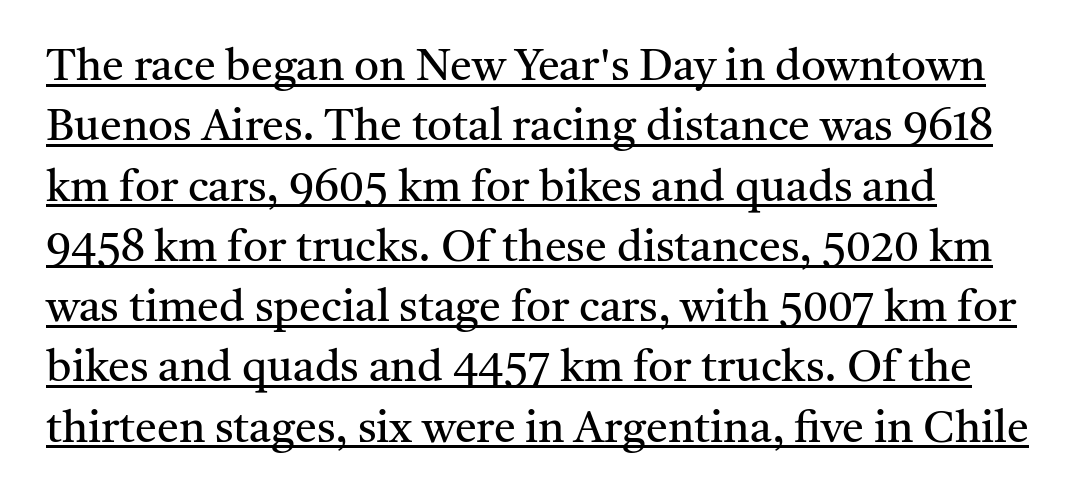
The image shows 44 px regular-weight serif type, upright; set normal line spacing (1.37x), normal letter spacing, underlined; medium stroke contrast and a medium x-height.
